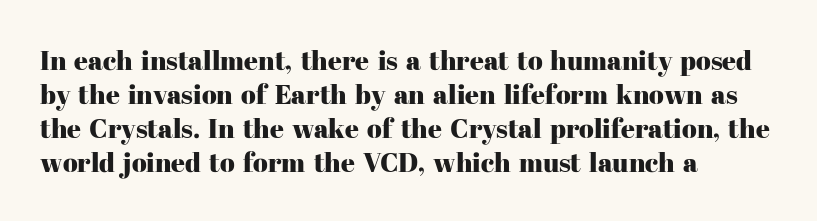
{"italic": "no", "underline": "no", "align": "left", "line_spacing": "normal", "line_spacing_ratio": 1.26, "letter_spacing": "normal", "letter_spacing_em": 0.0, "glyph_px": 27}
